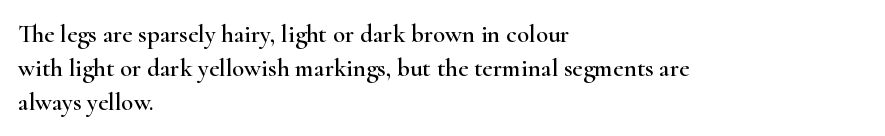
{"italic": "no", "underline": "no", "align": "left", "line_spacing": "normal", "line_spacing_ratio": 1.36, "letter_spacing": "normal", "letter_spacing_em": 0.0, "glyph_px": 25}
